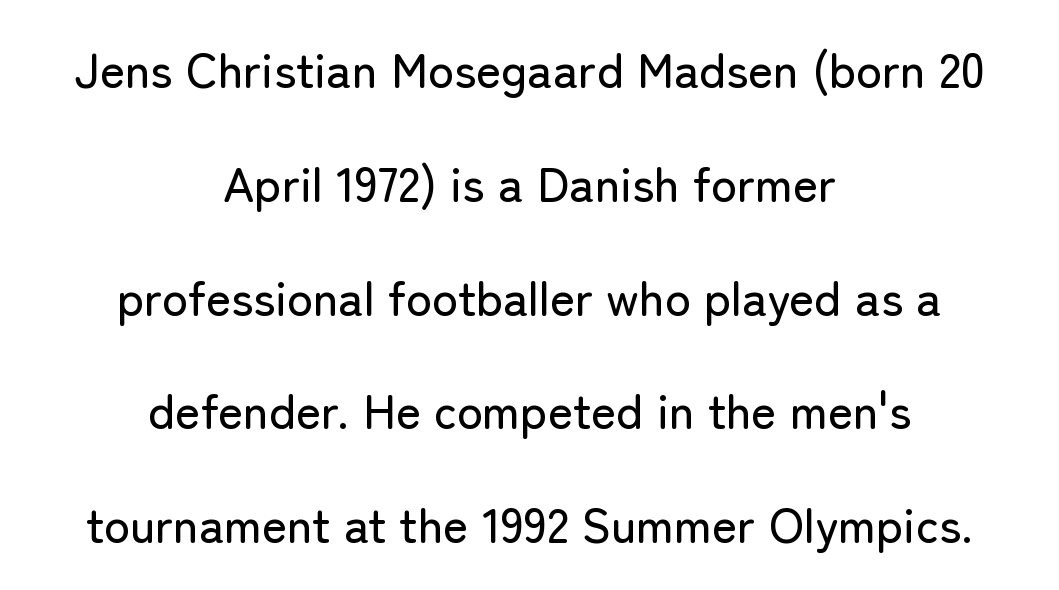
The image shows 48 px sans-serif type, upright; set centered, loose line spacing (2.37x), normal letter spacing, not underlined; low stroke contrast and a medium x-height.
